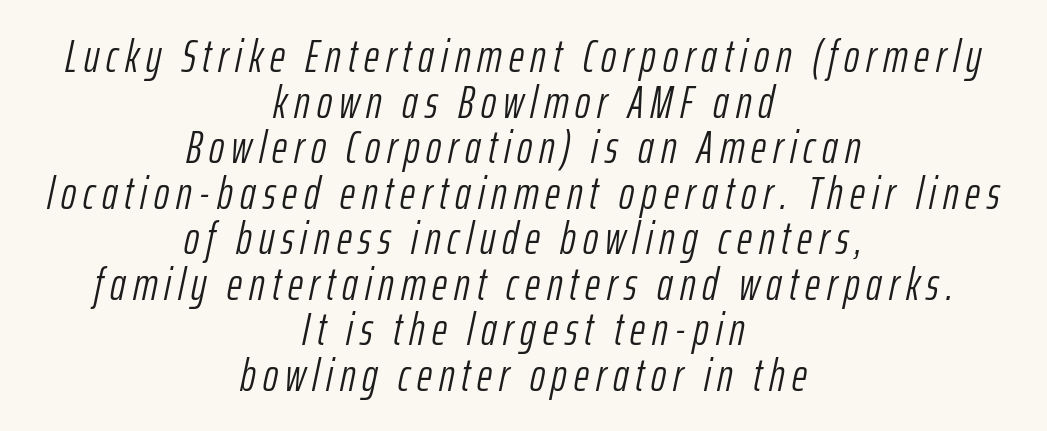
Looks like regular typesetting: each glyph gets only the width it needs. Which margin do the lines hug? Neither — every line sits in the middle. Compared with ordinary roman type, these characters are visibly tilted. Words float on clear page, feet unadorned. Compared with typical paragraphs, the rows here are closer together. The passage shown is not bold in any degree.
